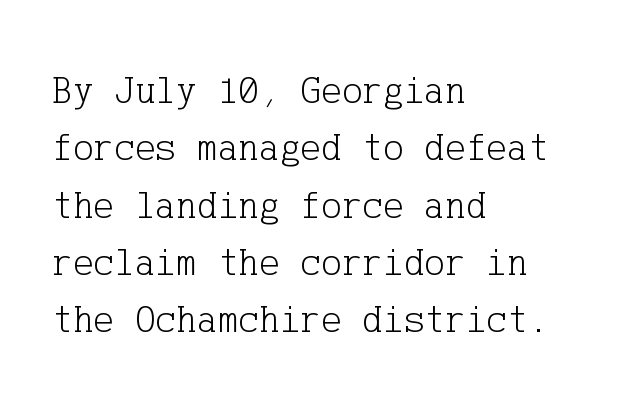
{"serif": "yes", "italic": "no", "bold": "no", "weight": "light", "width": "normal", "stroke_contrast": "low", "x_height": "medium", "underline": "no", "align": "left", "line_spacing": "normal", "line_spacing_ratio": 1.47, "letter_spacing": "normal", "letter_spacing_em": 0.0, "glyph_px": 39}
